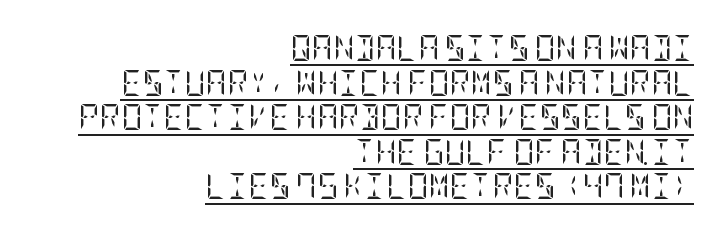
{"italic": "no", "bold": "no", "underline": "yes", "align": "right", "line_spacing": "normal", "line_spacing_ratio": 1.33, "letter_spacing": "normal", "letter_spacing_em": 0.0, "glyph_px": 26}
